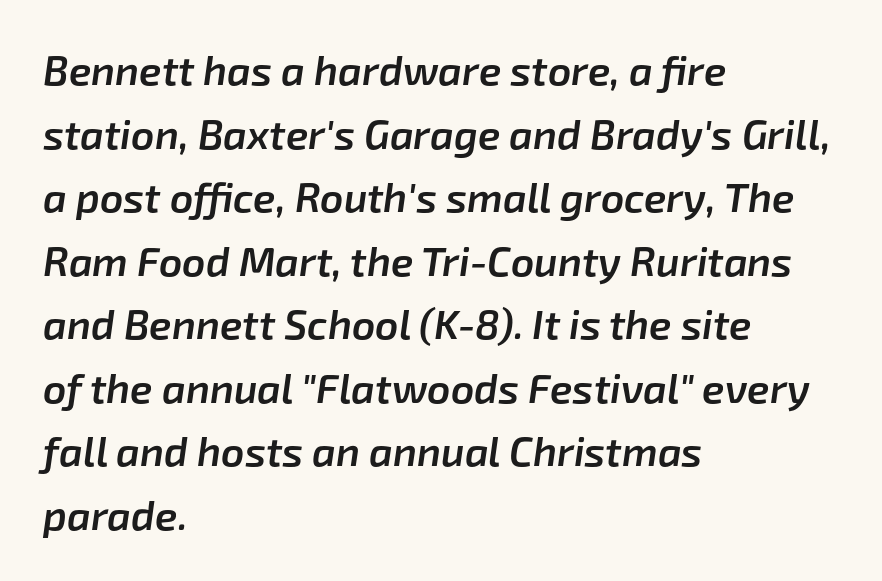
Q: Is the text bold? A: Semi-bold.
Q: Is the text italic (slanted)? A: Yes, it leans right by about 8 degrees.
Q: Is the text underlined? A: No.
Q: How is the paragraph aligned? A: Left-aligned.
Q: Is the spacing between letters normal or unusually wide? A: Normal.
Q: Is the spacing between lines tight, normal or loose? A: Normal.
Q: Width (condensed, normal, or wide)? A: Normal.
Q: Stroke contrast? A: Low.
Q: x-height? A: Medium.
Q: Monospaced? A: No.
